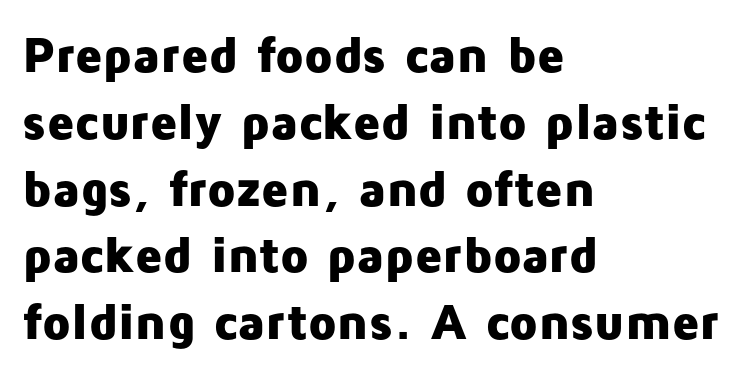
The image shows 51 px heavy sans-serif type, upright; set left-aligned, normal line spacing (1.31x), normal letter spacing, not underlined; low stroke contrast and a medium x-height.
